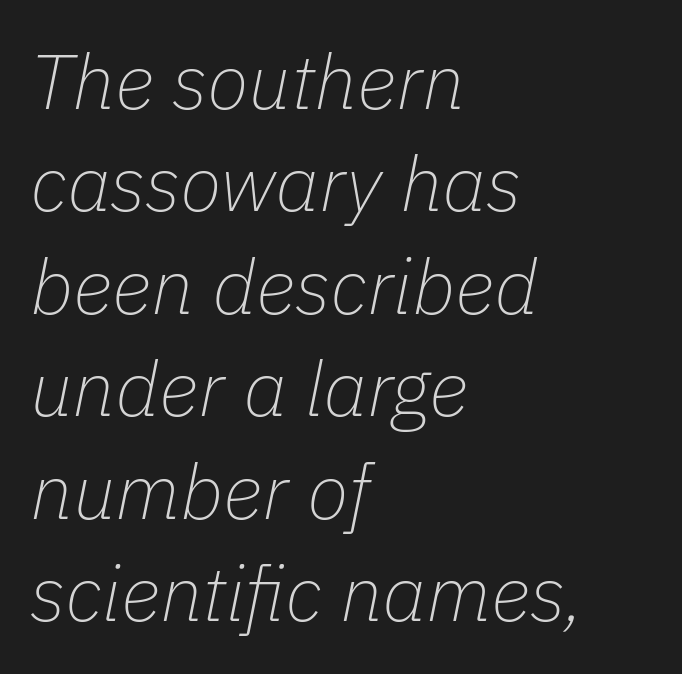
Each letter keeps its own natural width here, so spacing adapts to shape. Line starts are locked; line ends wander. Slanted lettering throughout. Is the stroke heavy? The answer is a plain regular-or-lighter. The rows are spaced the way most documents space them. Lines of text with bare space underneath.
